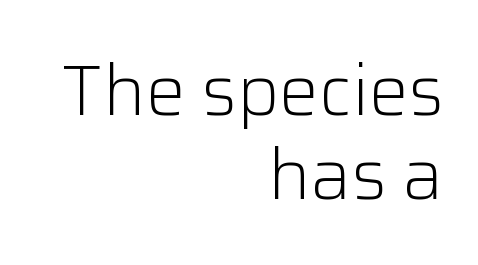
Do the letters lean? They stand straight. Only glyphs here, with clear space below each row. Inter-character spacing is left at the font's built-in metrics. In terms of letterform style, serifs are entirely absent.
